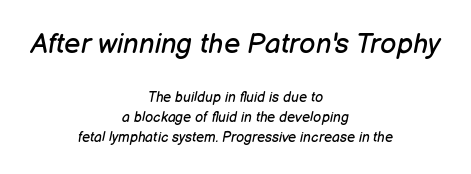
Q: Is the text bold? A: No.
Q: Is the text italic (slanted)? A: Yes, it leans right by about 12 degrees.
Q: Is the text underlined? A: No.
Q: How is the paragraph aligned? A: Centered.
Q: Is the spacing between letters normal or unusually wide? A: Normal.
Q: Is the spacing between lines tight, normal or loose? A: Normal.
Q: Which block of text is set in a larger size, the first (top) or the second (bottom)? A: The first (top) one.
Q: Width (condensed, normal, or wide)? A: Normal.
Q: Stroke contrast? A: Low.
Q: x-height? A: Medium.
Q: Monospaced? A: No.
